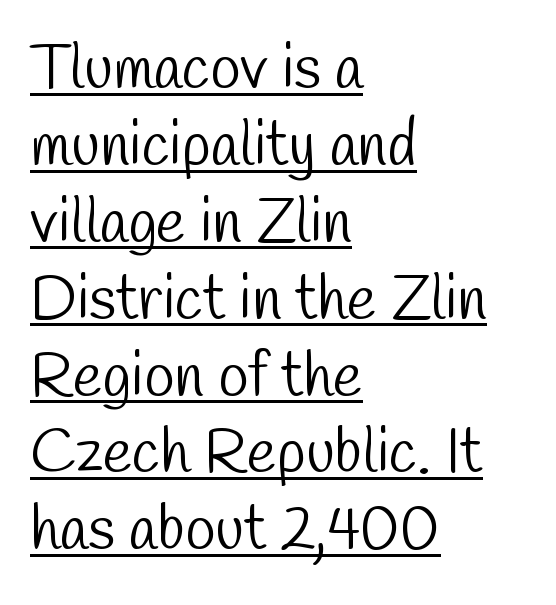
Each line of the rendering has a horizontal stroke beneath the glyphs. Varying glyph widths throughout — classic text-font behaviour. Does the type have serifs? No, each stem ends abruptly. Heaviness? Minimal to ordinary, like unemphasized prose.
